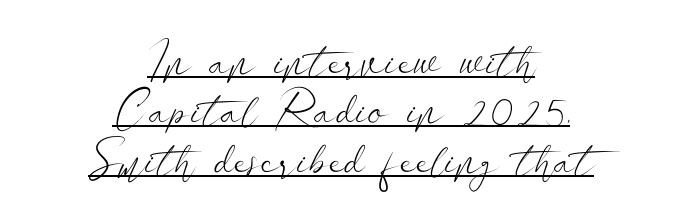
Q: Is the text bold? A: No.
Q: Is the text italic (slanted)? A: Yes.
Q: Is the typeface a serif or a sans-serif typeface? A: Sans-serif.
Q: Is the text underlined? A: Yes.
Q: How is the paragraph aligned? A: Centered.
Q: Is the spacing between letters normal or unusually wide? A: Normal.
Q: Is the spacing between lines tight, normal or loose? A: Tight.
Q: Width (condensed, normal, or wide)? A: Wide.
Q: Stroke contrast? A: Low.
Q: x-height? A: Small.
Q: Monospaced? A: No.
